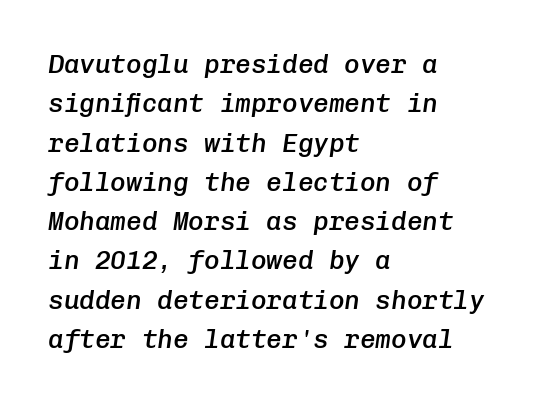
{"italic": "yes", "lean": "right", "slant_degrees": 8, "bold": "semi", "underline": "no", "align": "left", "line_spacing": "normal", "line_spacing_ratio": 1.51, "letter_spacing": "normal", "letter_spacing_em": 0.0, "glyph_px": 26}
